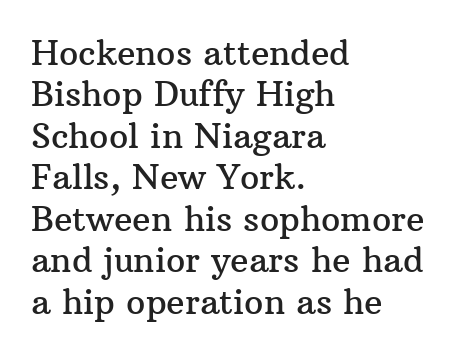
The image shows 34 px serif type, upright; set left-aligned, line spacing 1.22x, normal letter spacing, not underlined; medium stroke contrast and a medium x-height.
